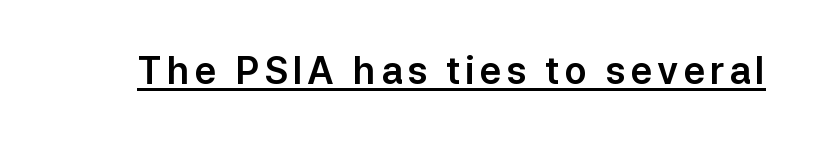
The image shows 37 px sans-serif type, upright; set underlined; low stroke contrast and a medium x-height.
